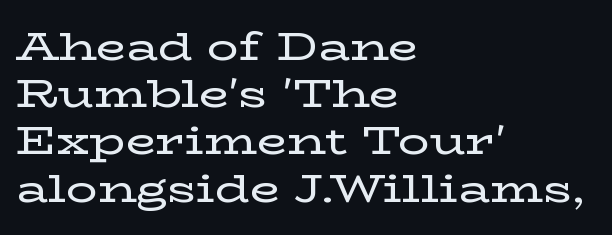
Q: Is the text italic (slanted)? A: No, it is upright.
Q: Is the typeface a serif or a sans-serif typeface? A: Serif.
Q: Is the text underlined? A: No.
Q: How is the paragraph aligned? A: Left-aligned.
Q: Is the spacing between letters normal or unusually wide? A: Normal.
Q: Width (condensed, normal, or wide)? A: Wide.
Q: Stroke contrast? A: Low.
Q: x-height? A: Medium.
Q: Monospaced? A: No.
